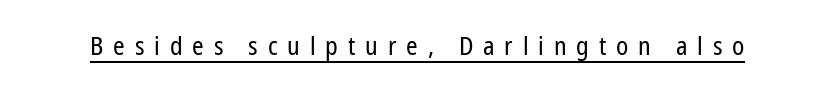
Q: Is the text bold? A: No.
Q: Is the text italic (slanted)? A: No, it is upright.
Q: Is the text underlined? A: Yes.
Q: Is the spacing between letters normal or unusually wide? A: Unusually wide.
